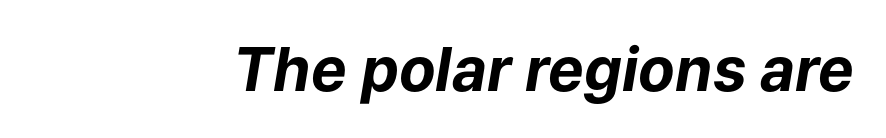
The image shows 60 px bold type, italic (leaning right); set normal letter spacing, not underlined; low stroke contrast and a medium x-height.
